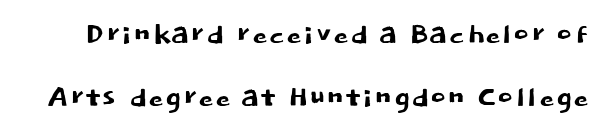
Q: Is the text italic (slanted)? A: No, it is upright.
Q: Is the typeface a serif or a sans-serif typeface? A: Sans-serif.
Q: Is the text underlined? A: No.
Q: Is the spacing between letters normal or unusually wide? A: Normal.
Q: Is the spacing between lines tight, normal or loose? A: Normal.
Q: Width (condensed, normal, or wide)? A: Normal.
Q: Stroke contrast? A: Low.
Q: x-height? A: Large.
Q: Monospaced? A: No.
